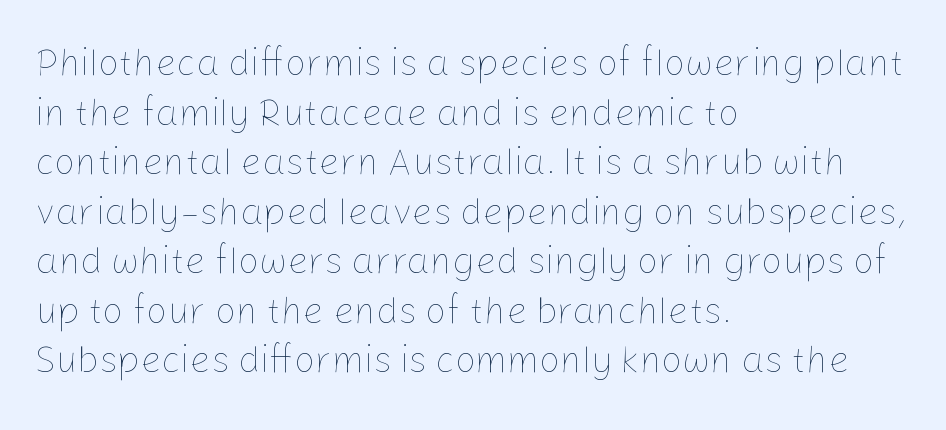
{"italic": "no", "bold": "no", "weight": "thin", "width": "normal", "stroke_contrast": "low", "x_height": "medium", "monospaced": "no", "underline": "no", "align": "left", "line_spacing": "normal", "line_spacing_ratio": 1.34, "letter_spacing": "normal", "letter_spacing_em": 0.0, "glyph_px": 37}
